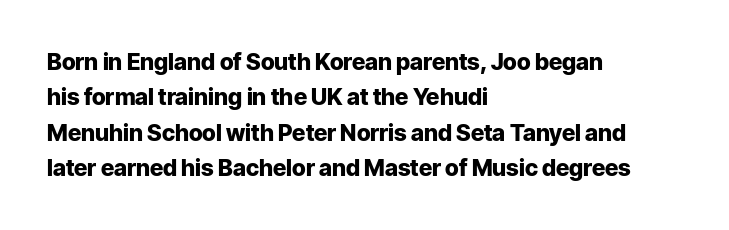
The image shows 23 px bold type, upright; set left-aligned, normal line spacing (1.54x), normal letter spacing, not underlined.
